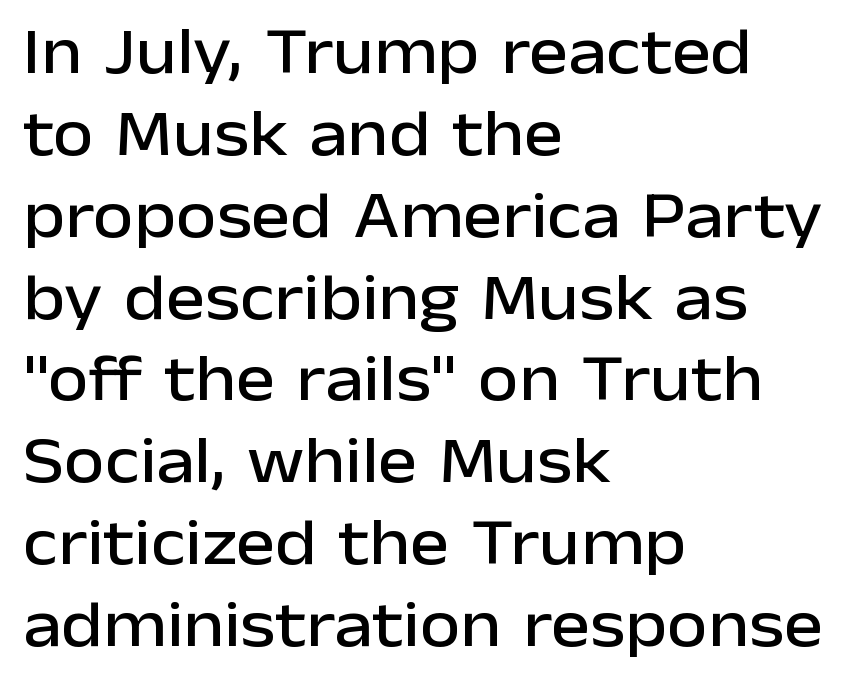
{"serif": "no", "italic": "no", "width": "normal", "stroke_contrast": "low", "x_height": "medium", "monospaced": "no", "underline": "no", "align": "left", "line_spacing_ratio": 1.24, "letter_spacing": "normal", "letter_spacing_em": 0.0, "glyph_px": 66}
